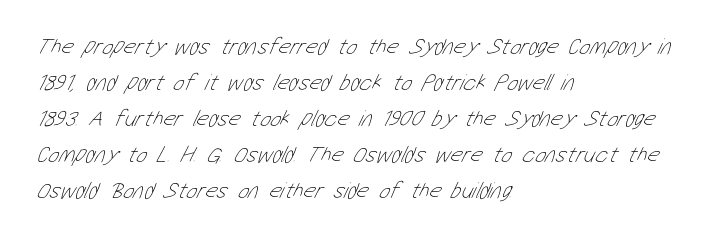
The image shows 23 px text type; set left-aligned, normal line spacing (1.56x), normal letter spacing, not underlined.
